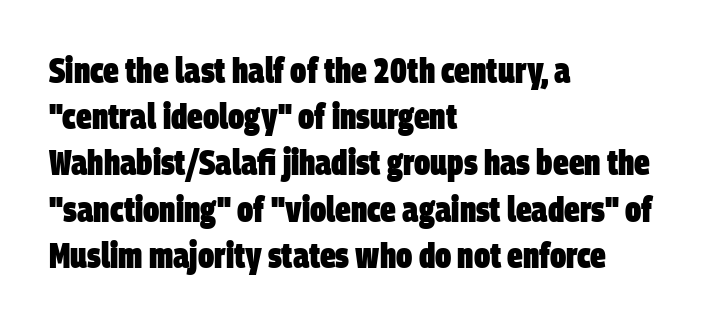
{"serif": "no", "bold": "yes", "weight": "heavy", "width": "condensed", "stroke_contrast": "low", "x_height": "large", "monospaced": "no", "underline": "no", "align": "left", "line_spacing": "normal", "line_spacing_ratio": 1.32, "letter_spacing": "normal", "letter_spacing_em": 0.0, "glyph_px": 35}
